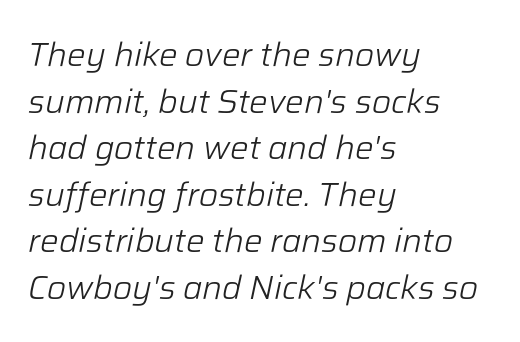
{"italic": "yes", "lean": "right", "slant_degrees": 12, "bold": "no", "weight": "light", "width": "normal", "stroke_contrast": "low", "x_height": "medium", "monospaced": "no", "underline": "no", "align": "left", "line_spacing": "normal", "line_spacing_ratio": 1.41, "letter_spacing": "normal", "letter_spacing_em": 0.0, "glyph_px": 33}
